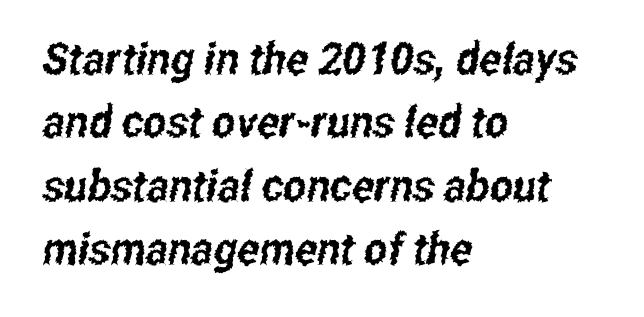
These lines are rendered in a variable-pitch font. The font family rendered here belongs to the sans-serif group. Compared with typical paragraphs, the rows here are spaced about the same. These lines stack with their left ends in a neat column. The space beneath each line is pristine and unruled.
